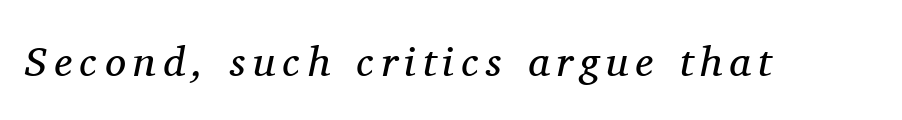
Slanted lettering throughout. No heavy texture on the line: the type isn't bold. Spacing verdict: proportional, widths tailored to each character. Little horizontal feet cap the strokes, marking this as serif type.
